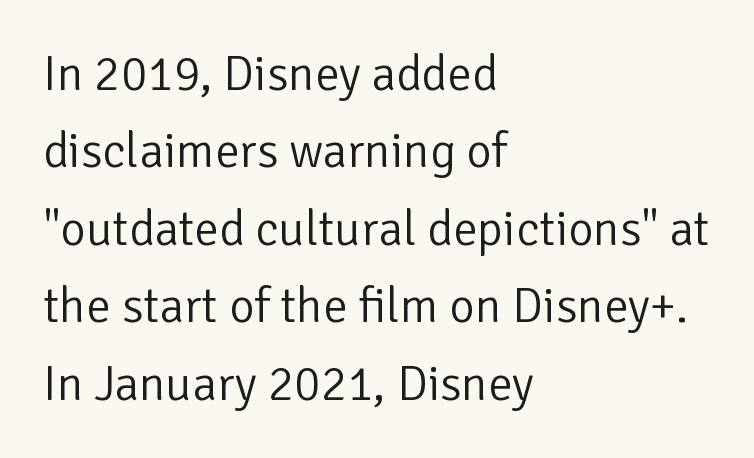
Q: Is the text bold? A: No.
Q: Is the text italic (slanted)? A: No, it is upright.
Q: Is the typeface a serif or a sans-serif typeface? A: Sans-serif.
Q: Is the text underlined? A: No.
Q: How is the paragraph aligned? A: Left-aligned.
Q: Is the spacing between letters normal or unusually wide? A: Normal.
Q: Is the spacing between lines tight, normal or loose? A: Normal.
Q: Width (condensed, normal, or wide)? A: Normal.
Q: Stroke contrast? A: Low.
Q: x-height? A: Medium.
Q: Monospaced? A: No.
